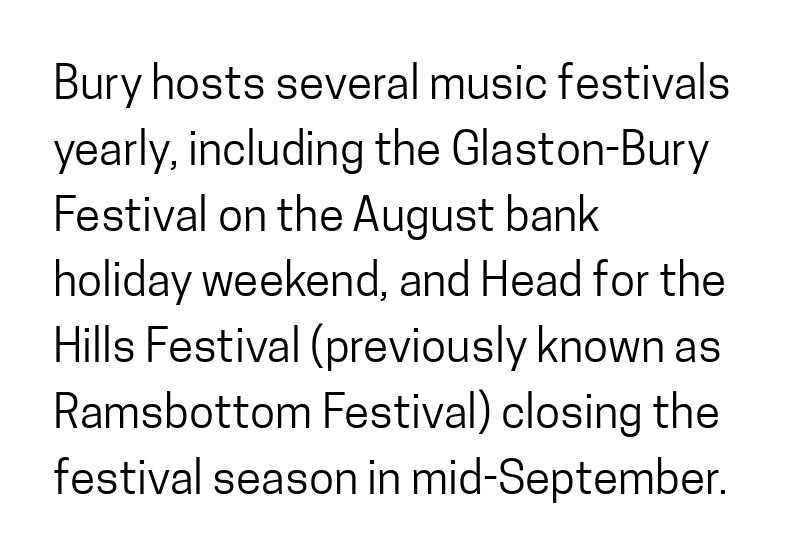
The rendering uses natural spacing where letterforms have individual widths. Observe the ordinary spacing: letters are neighbours, not strangers. Vertical stems look standard width or narrower in stroke. Does the lettering tilt? It doesn't — this is upright. A bare baseline throughout the passage.
